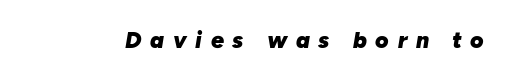
The image shows 23 px bold type, italic (leaning right); set unusually wide letter spacing (+0.38 em), not underlined.
